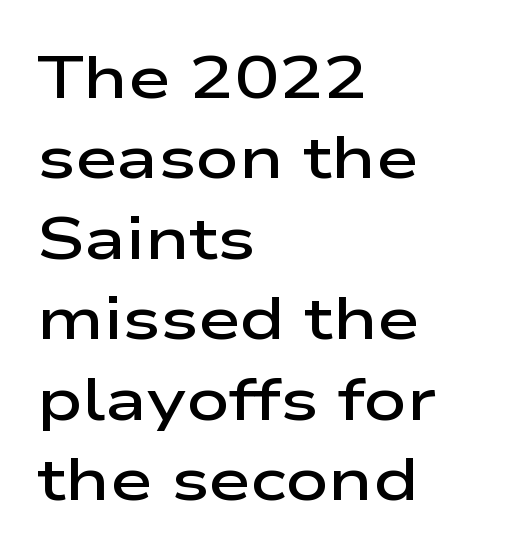
Plain, unruled lines of type. Spacing between characters is what you'd get straight out of the box. These lines were composed using upright roman letters. Is there much room between lines? A standard amount, neither cramped nor airy. Classification — sans serif.
